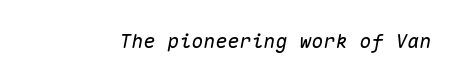
A typesetter would call this zero additional tracking. Tall strokes in this sample are angled rather than plumb. The strip under each line holds only bare page.
